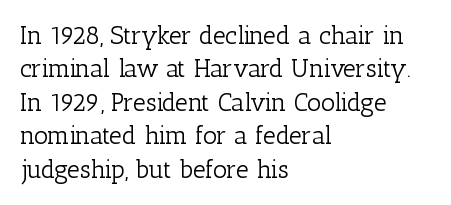
Notice how the stems are strictly vertical — no italics here. Clear beneath every line of the passage. Compared with typical paragraphs, the rows here are spaced about the same. The letters look calm and open, with moderate or lighter stems. Spacing between characters is what you'd get straight out of the box.
